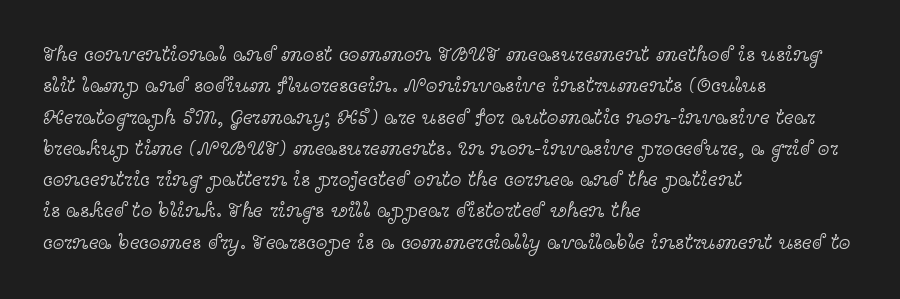
Honestly, the row spacing looks completely unremarkable. These lines keep a tight, regular rhythm from letter to letter. These lines stack with their left ends in a neat column.
